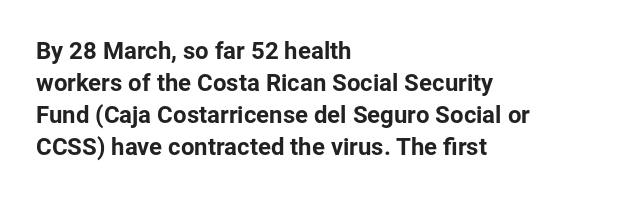
Q: Is the text italic (slanted)? A: No, it is upright.
Q: Is the text underlined? A: No.
Q: How is the paragraph aligned? A: Left-aligned.
Q: Is the spacing between letters normal or unusually wide? A: Normal.
Q: Is the spacing between lines tight, normal or loose? A: Normal.
